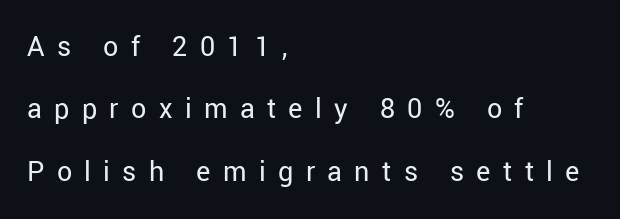
{"serif": "no", "italic": "no", "bold": "no", "weight": "regular", "width": "normal", "stroke_contrast": "low", "x_height": "medium", "monospaced": "no", "underline": "no", "align": "left", "line_spacing": "loose", "line_spacing_ratio": 2.08, "letter_spacing": "wide", "letter_spacing_em": 0.41, "glyph_px": 30}
